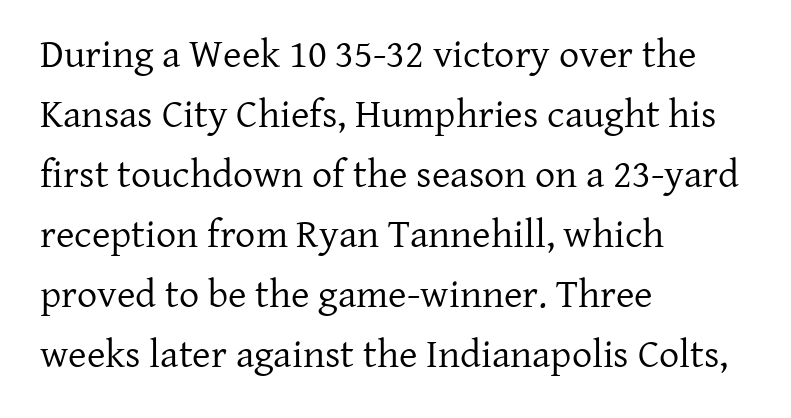
Compared with typical body copy, the letter spacing here is the same. Looks like regular typesetting: each glyph gets only the width it needs. Does the leading feel generous? No, just average. On a weight scale, this lands at 450 or below. Look at the bottom of the vertical strokes: they flare into serifs here.
